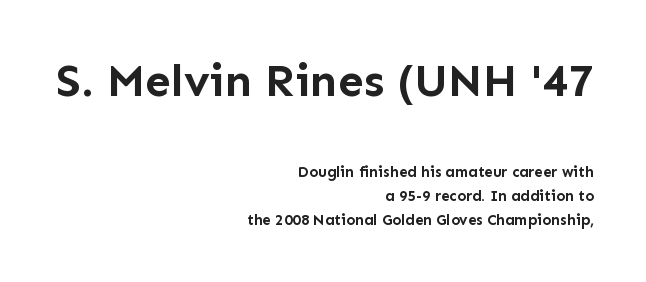
Proportional: the letters do not fall into vertical columns. A roman cut, with each character standing at attention. Nobody touched the tracking dial on this one. These words are printed bold, with thick strokes throughout.
